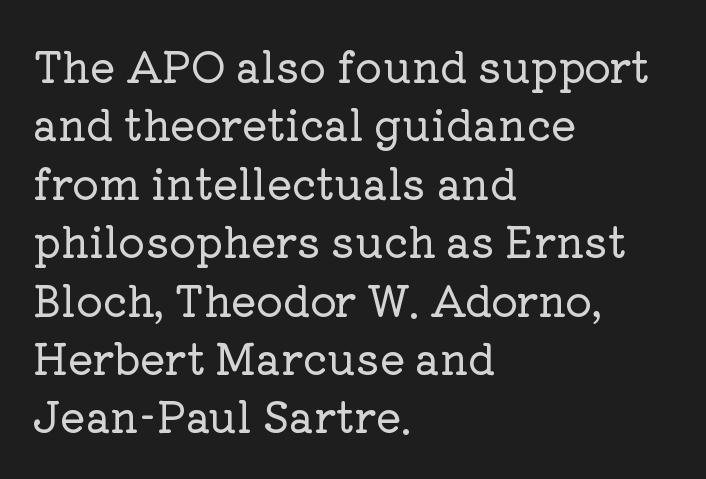
One-word summary of the alignment: left. Unlike a clean sans, this face finishes its strokes with serifs. The passage shown is not underscored anywhere. The letters advance in unequal steps, a hallmark of proportional type.
